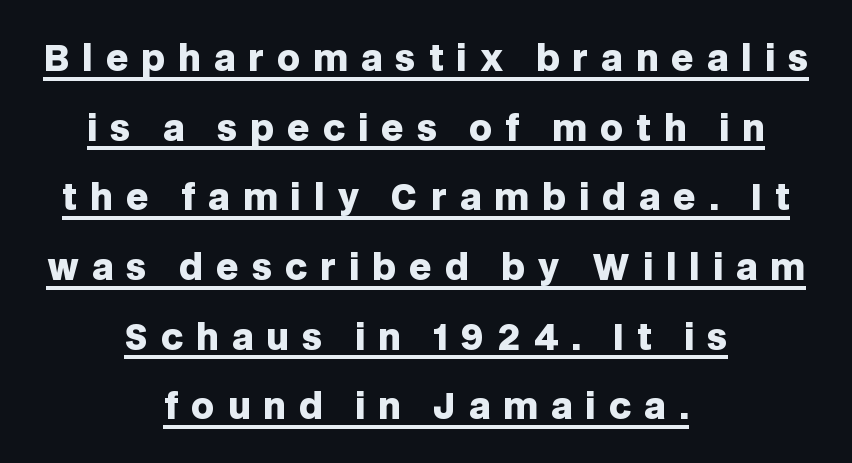
Q: Is the text bold? A: Yes.
Q: Is the text italic (slanted)? A: No, it is upright.
Q: Is the typeface a serif or a sans-serif typeface? A: Sans-serif.
Q: Is the text underlined? A: Yes.
Q: How is the paragraph aligned? A: Centered.
Q: Is the spacing between letters normal or unusually wide? A: Unusually wide.
Q: Is the spacing between lines tight, normal or loose? A: Loose.
Q: Width (condensed, normal, or wide)? A: Normal.
Q: Stroke contrast? A: Low.
Q: x-height? A: Large.
Q: Monospaced? A: No.
